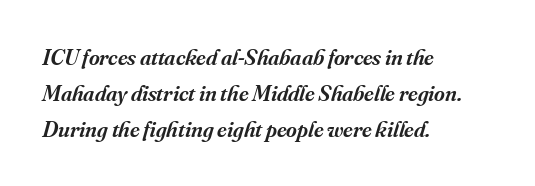
Every character sits at an angle, as italics do. You could call the tracking neutral — neither tight nor loose. Rule under the text: the space is simply empty. Compared with a centered layout, this one pins lines to the left instead. Reading down the column, the eye jumps a familiar distance to each next line.
